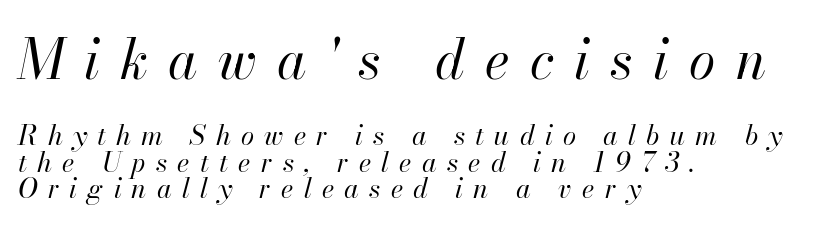
{"italic": "yes", "lean": "right", "slant_degrees": 13, "bold": "no", "weight": "regular", "width": "normal", "stroke_contrast": "high", "x_height": "small", "monospaced": "no", "underline": "no", "align": "left", "line_spacing": "tight", "line_spacing_ratio": 0.98, "letter_spacing": "wide", "letter_spacing_em": 0.38, "larger_block": "first", "size_ratio": 2.0, "glyph_px": 54}
